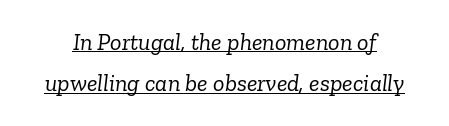
The image shows 24 px text type, italic (leaning right); set line spacing 1.72x, normal letter spacing, underlined.
